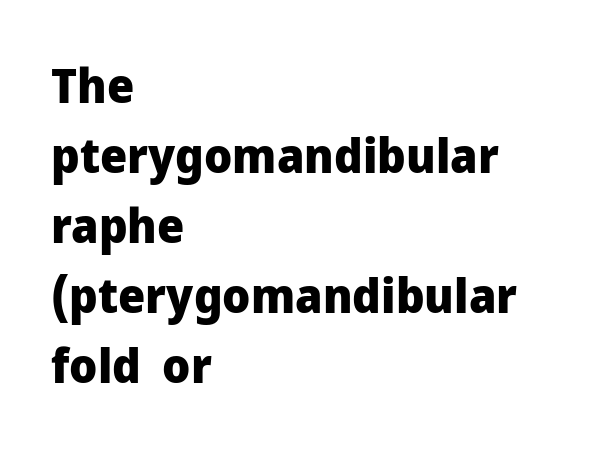
The image shows 48 px heavy sans-serif type, upright; set left-aligned, normal line spacing (1.46x), normal letter spacing, not underlined; low stroke contrast and a medium x-height.
